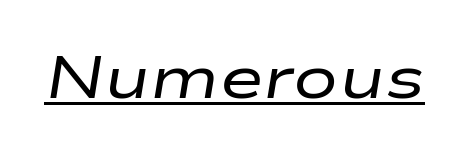
{"italic": "yes", "lean": "right", "slant_degrees": 9, "bold": "no", "weight": "regular", "width": "wide", "stroke_contrast": "low", "x_height": "medium", "monospaced": "no", "underline": "yes", "letter_spacing": "normal", "letter_spacing_em": 0.0, "glyph_px": 60}
